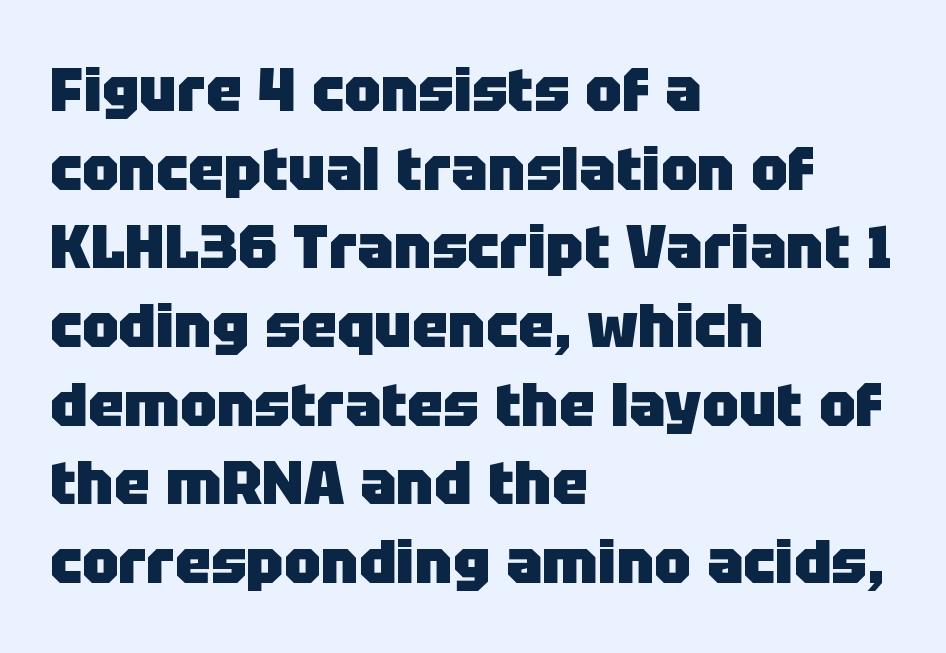
Note the varied advance widths — an 'i' is clearly narrower than an 'm'. The gaps between neighbouring characters are ordinary and unremarkable. Heft: maximum for text — a bold. The axis of the letterforms is exactly vertical. The setting favours the left margin, as ordinary paragraphs usually do.
